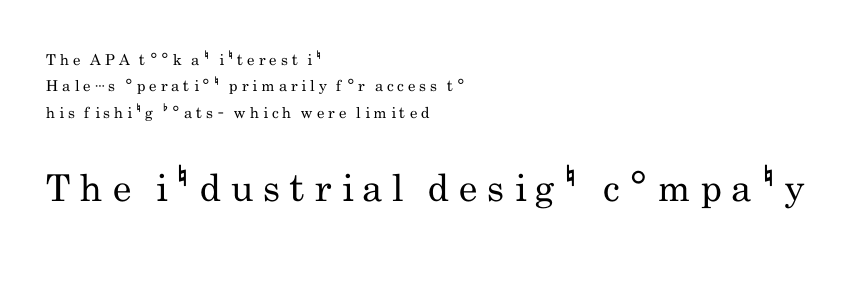
These lines are rendered in a variable-pitch font. Typeset ragged right — the left edge is the straight one. Bold? No — there's no thickening of the strokes. Anything drawn beneath the words? Only blank space. Note: no serifs on the glyphs. Is there any slant? The stems are plumb.
